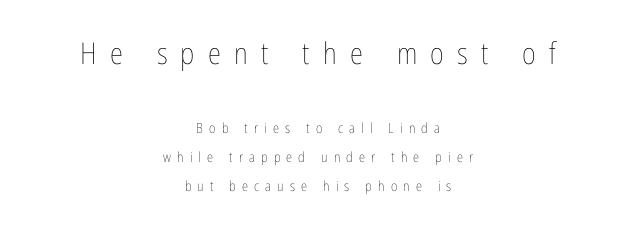
The font sits on the lighter half of the weight spectrum, regular included. A bare baseline throughout the passage. This is the regular roman posture of the typeface. The designer gave the opening block more size than the closing block.
